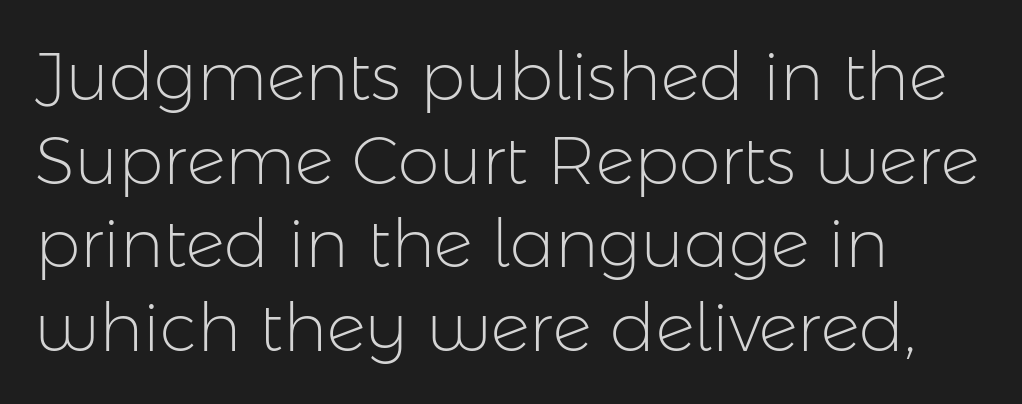
Q: Is the text bold? A: No.
Q: Is the text italic (slanted)? A: No, it is upright.
Q: Is the typeface a serif or a sans-serif typeface? A: Sans-serif.
Q: Is the text underlined? A: No.
Q: How is the paragraph aligned? A: Left-aligned.
Q: Is the spacing between letters normal or unusually wide? A: Normal.
Q: Is the spacing between lines tight, normal or loose? A: Normal.
Q: Width (condensed, normal, or wide)? A: Normal.
Q: Stroke contrast? A: Low.
Q: x-height? A: Medium.
Q: Monospaced? A: No.
